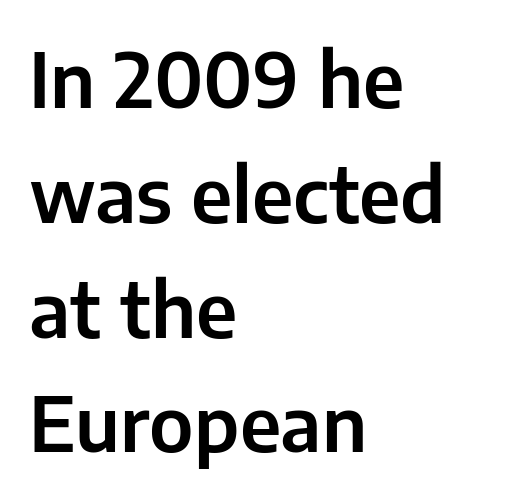
{"serif": "no", "italic": "no", "width": "normal", "stroke_contrast": "low", "x_height": "medium", "monospaced": "no", "underline": "no", "align": "left", "line_spacing": "normal", "line_spacing_ratio": 1.51, "letter_spacing": "normal", "letter_spacing_em": 0.0, "glyph_px": 76}
